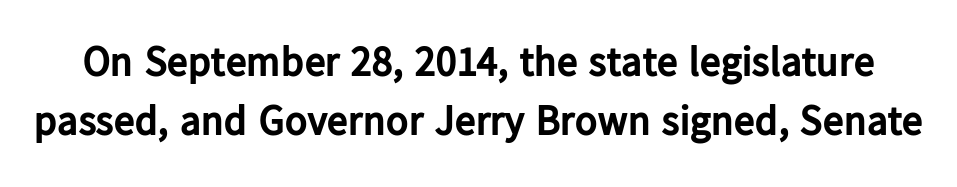
The image shows 42 px bold sans-serif type, upright; set normal line spacing (1.4x), normal letter spacing, not underlined; low stroke contrast and a medium x-height.
